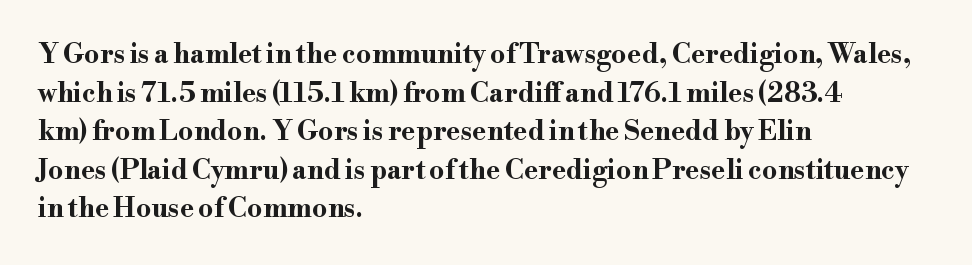
The glyphs are unaccompanied by any horizontal stroke below them. Alignment: flush left. Its strokes are broad and dark, the hallmark of bold type. Designer's note — italics off, roman on.
